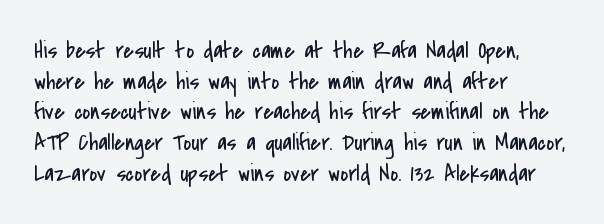
{"italic": "no", "bold": "no", "underline": "no", "align": "left", "line_spacing": "normal", "line_spacing_ratio": 1.28, "letter_spacing": "normal", "letter_spacing_em": 0.0, "glyph_px": 24}
